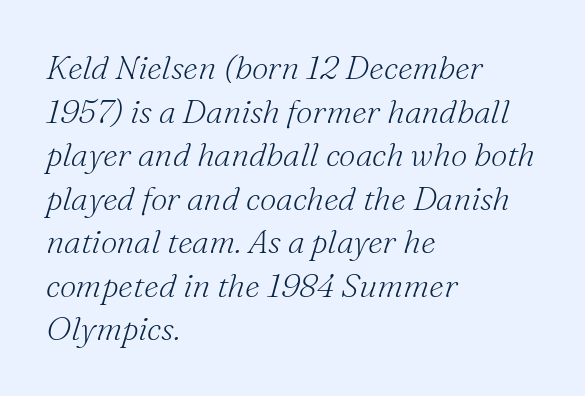
The image shows 33 px light serif type, italic (leaning right); set left-aligned, normal line spacing (1.32x), normal letter spacing, not underlined; medium stroke contrast and a small x-height.
